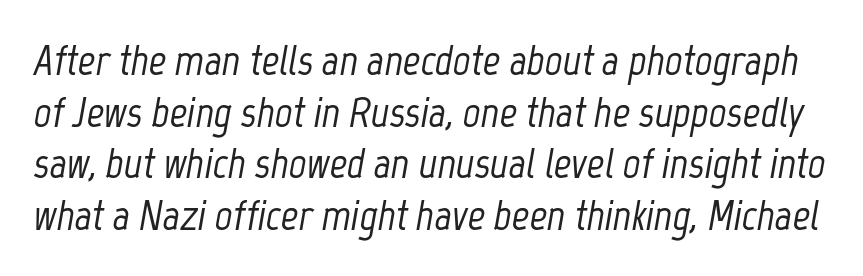
{"italic": "yes", "lean": "right", "slant_degrees": 12, "width": "condensed", "stroke_contrast": "low", "x_height": "medium", "monospaced": "no", "underline": "no", "line_spacing_ratio": 1.2, "letter_spacing": "normal", "letter_spacing_em": 0.0, "glyph_px": 43}
